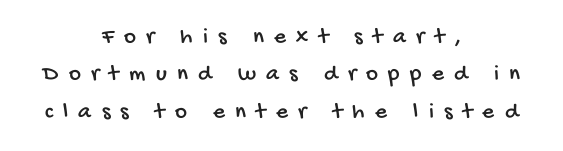
{"underline": "no", "align": "center", "line_spacing": "normal", "line_spacing_ratio": 1.62, "letter_spacing": "wide", "letter_spacing_em": 0.45, "glyph_px": 23}
